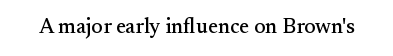
{"italic": "no", "underline": "no", "letter_spacing": "normal", "letter_spacing_em": 0.0, "glyph_px": 21}
